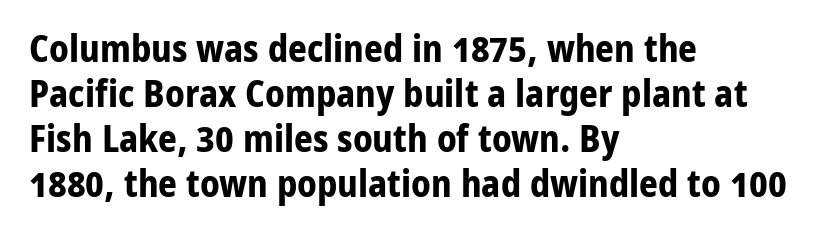
Q: Is the text bold? A: Yes.
Q: Is the text italic (slanted)? A: No, it is upright.
Q: Is the typeface a serif or a sans-serif typeface? A: Sans-serif.
Q: Is the text underlined? A: No.
Q: How is the paragraph aligned? A: Left-aligned.
Q: Is the spacing between letters normal or unusually wide? A: Normal.
Q: Width (condensed, normal, or wide)? A: Normal.
Q: Stroke contrast? A: Low.
Q: x-height? A: Medium.
Q: Monospaced? A: No.
